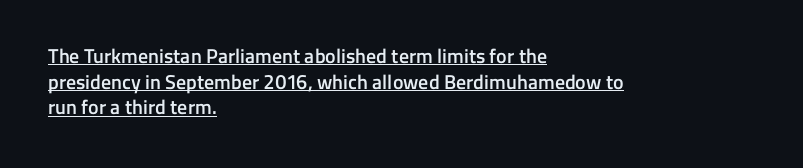
{"italic": "no", "bold": "semi", "underline": "yes", "align": "left", "line_spacing": "normal", "line_spacing_ratio": 1.28, "letter_spacing": "normal", "letter_spacing_em": 0.0, "glyph_px": 20}
